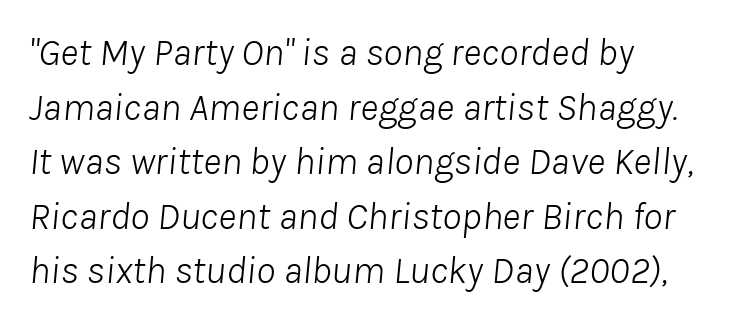
The image shows 39 px light type, italic (leaning right); set left-aligned, normal line spacing (1.4x), normal letter spacing, not underlined; low stroke contrast and a medium x-height.
